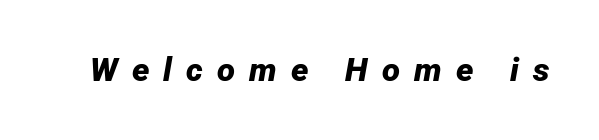
The image shows 33 px bold type, italic (leaning right); set unusually wide letter spacing (+0.43 em), not underlined; low stroke contrast and a medium x-height.
